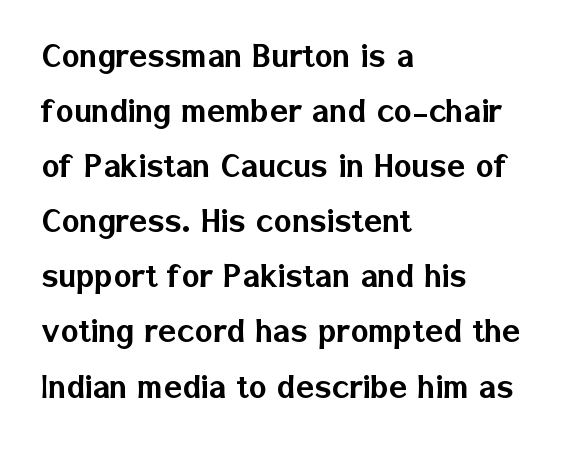
The image shows 38 px sans-serif type, upright; set left-aligned, normal line spacing (1.45x), normal letter spacing, not underlined; low stroke contrast and a medium x-height.
